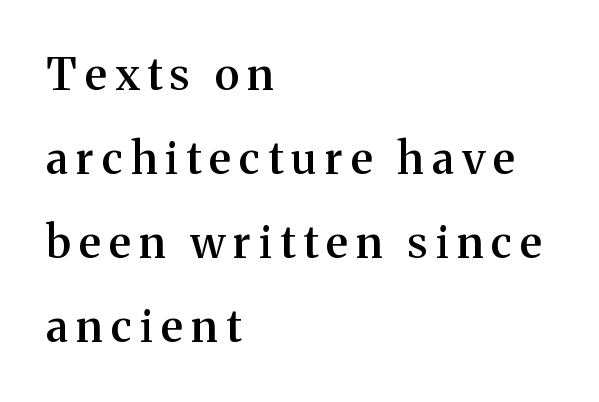
The image shows 44 px semibold serif type, upright; set left-aligned, loose line spacing (1.91x), not underlined; medium stroke contrast and a medium x-height.
